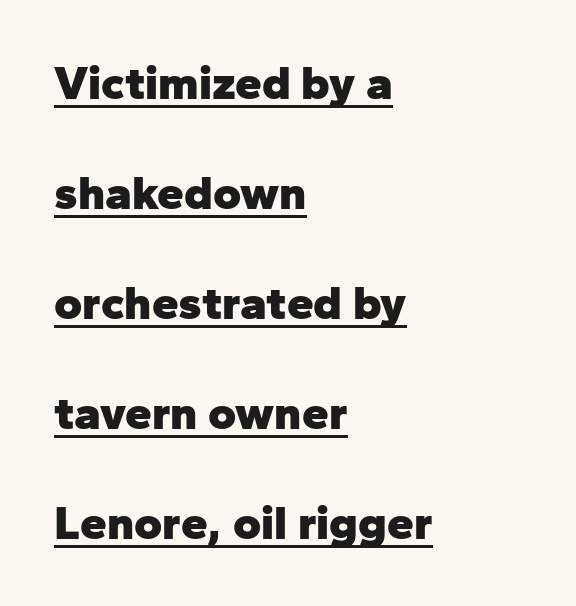
Q: Is the text bold? A: Yes.
Q: Is the text italic (slanted)? A: No, it is upright.
Q: Is the typeface a serif or a sans-serif typeface? A: Sans-serif.
Q: Is the text underlined? A: Yes.
Q: How is the paragraph aligned? A: Left-aligned.
Q: Is the spacing between letters normal or unusually wide? A: Normal.
Q: Is the spacing between lines tight, normal or loose? A: Loose.
Q: Width (condensed, normal, or wide)? A: Normal.
Q: Stroke contrast? A: Low.
Q: x-height? A: Medium.
Q: Monospaced? A: No.
